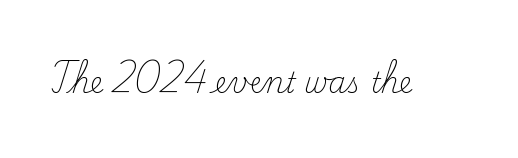
Q: Is the text bold? A: No.
Q: Is the text italic (slanted)? A: Yes.
Q: Is the typeface a serif or a sans-serif typeface? A: Serif.
Q: Is the text underlined? A: No.
Q: Is the spacing between letters normal or unusually wide? A: Normal.
Q: Width (condensed, normal, or wide)? A: Normal.
Q: Stroke contrast? A: Low.
Q: x-height? A: Small.
Q: Monospaced? A: No.
